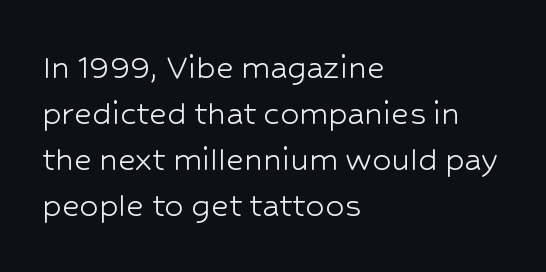
Spacing between characters is what you'd get straight out of the box. A typesetter would label this face a sans. Is this a fixed-width face? No — the glyphs have proportional, varying widths. Nothing heavy about these letters — not bold at all.
